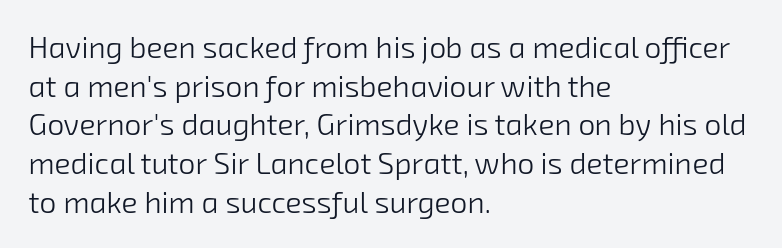
The image shows 30 px light sans-serif type; set left-aligned, normal line spacing (1.29x), normal letter spacing, not underlined; low stroke contrast and a medium x-height.
